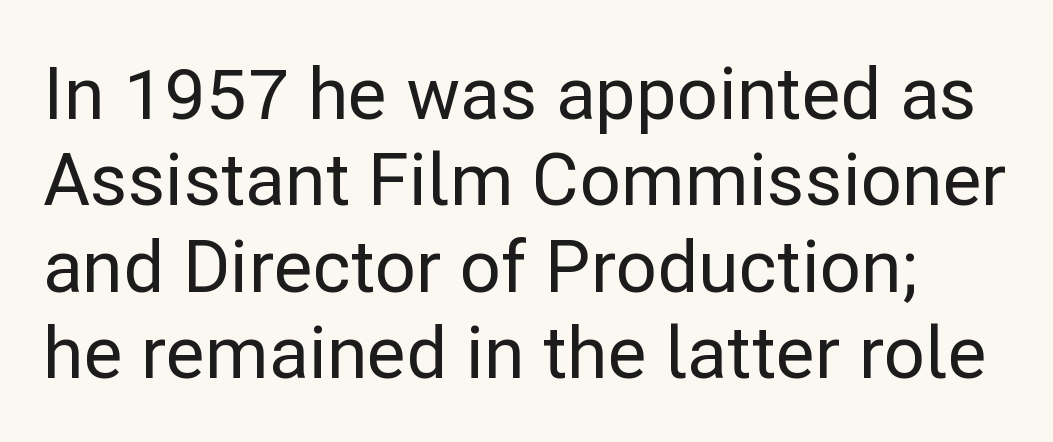
The image shows 72 px sans-serif type, upright; set line spacing 1.2x, normal letter spacing, not underlined; low stroke contrast and a medium x-height.
